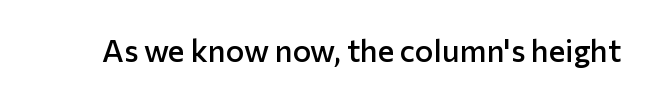
{"serif": "no", "italic": "no", "bold": "semi", "weight": "semibold", "width": "normal", "stroke_contrast": "low", "x_height": "medium", "monospaced": "no", "underline": "no", "letter_spacing": "normal", "letter_spacing_em": 0.0, "glyph_px": 31}
